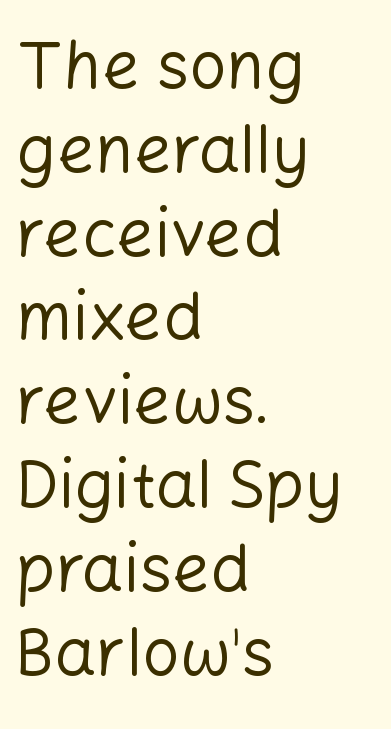
The image shows 66 px regular-weight sans-serif type, upright; set left-aligned, normal line spacing (1.27x), normal letter spacing, not underlined; low stroke contrast and a medium x-height.
